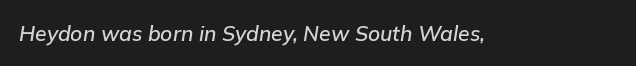
Q: Is the text italic (slanted)? A: Yes, it leans right by about 9 degrees.
Q: Is the text underlined? A: No.
Q: Is the spacing between letters normal or unusually wide? A: Normal.
